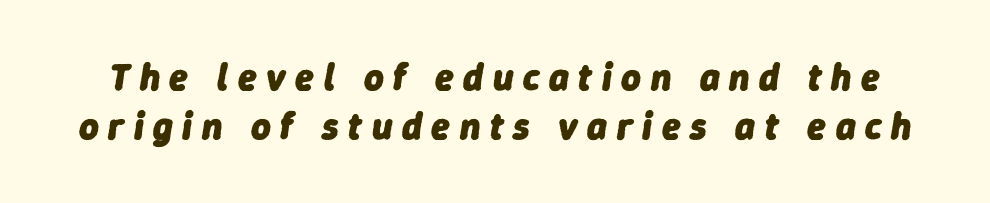
Bare-footed words on every line. Caption: expanded tracking, letters set apart. Proportional: the letters do not fall into vertical columns. Stroke thickness is high; the sample reads as a true bold. Quick note: italic. Compared with typical paragraphs, the rows here are spaced about the same.
